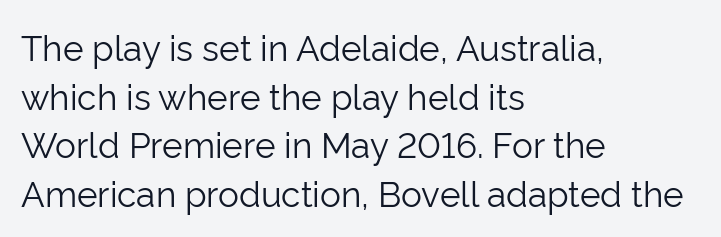
Q: Is the text bold? A: No.
Q: Is the text italic (slanted)? A: No, it is upright.
Q: Is the typeface a serif or a sans-serif typeface? A: Sans-serif.
Q: Is the text underlined? A: No.
Q: How is the paragraph aligned? A: Left-aligned.
Q: Is the spacing between letters normal or unusually wide? A: Normal.
Q: Is the spacing between lines tight, normal or loose? A: Normal.
Q: Width (condensed, normal, or wide)? A: Normal.
Q: Stroke contrast? A: Low.
Q: x-height? A: Medium.
Q: Monospaced? A: No.
